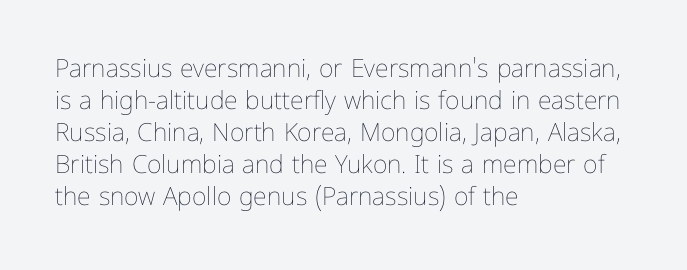
The image shows 25 px text type, upright; set left-aligned, normal line spacing (1.28x), normal letter spacing, not underlined.
